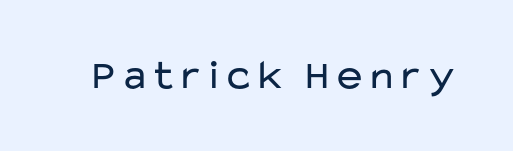
Q: Is the text bold? A: No.
Q: Is the text italic (slanted)? A: No, it is upright.
Q: Is the typeface a serif or a sans-serif typeface? A: Sans-serif.
Q: Is the text underlined? A: No.
Q: Is the spacing between letters normal or unusually wide? A: Normal.
Q: Width (condensed, normal, or wide)? A: Wide.
Q: Stroke contrast? A: Low.
Q: x-height? A: Medium.
Q: Monospaced? A: No.
